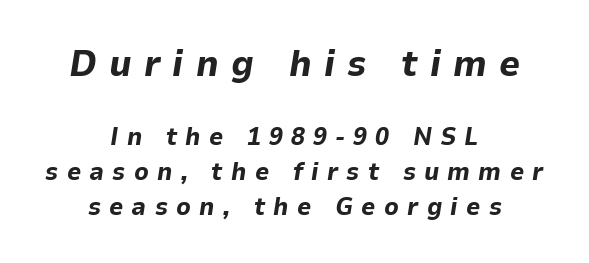
{"italic": "yes", "lean": "right", "slant_degrees": 9, "bold": "yes", "weight": "bold", "width": "normal", "stroke_contrast": "low", "x_height": "medium", "monospaced": "no", "underline": "no", "align": "center", "line_spacing": "normal", "line_spacing_ratio": 1.4, "letter_spacing": "wide", "letter_spacing_em": 0.33, "larger_block": "first", "size_ratio": 1.48, "glyph_px": 37}
